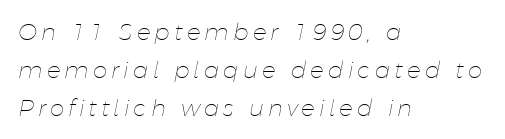
The image shows 23 px text type, italic (leaning right); set left-aligned, normal line spacing (1.65x), not underlined.
